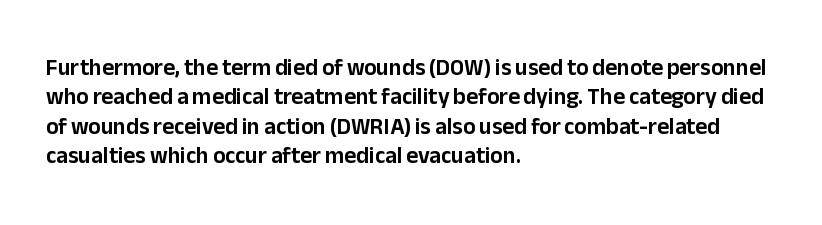
The image shows 23 px text type, upright; set left-aligned, normal line spacing (1.28x), normal letter spacing, not underlined.
